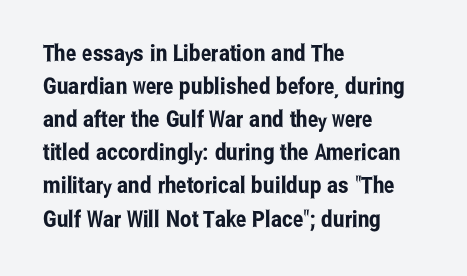
{"italic": "no", "underline": "no", "align": "left", "line_spacing": "normal", "line_spacing_ratio": 1.44, "letter_spacing": "normal", "letter_spacing_em": 0.0, "glyph_px": 23}
